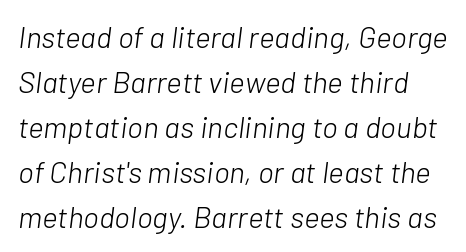
The vertical gap from one line to the next is medium. Looking at the ascenders, they clearly lean. Weight: regular or lighter. This rendering features lettering with no underline. Varying glyph widths throughout — classic text-font behaviour.
